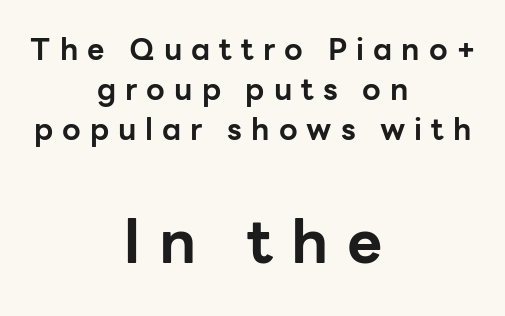
{"serif": "no", "italic": "no", "bold": "yes", "weight": "bold", "width": "normal", "stroke_contrast": "low", "x_height": "medium", "monospaced": "no", "underline": "no", "align": "center", "line_spacing": "normal", "line_spacing_ratio": 1.33, "letter_spacing": "wide", "letter_spacing_em": 0.3, "larger_block": "second", "size_ratio": 2.03, "glyph_px": 61}
